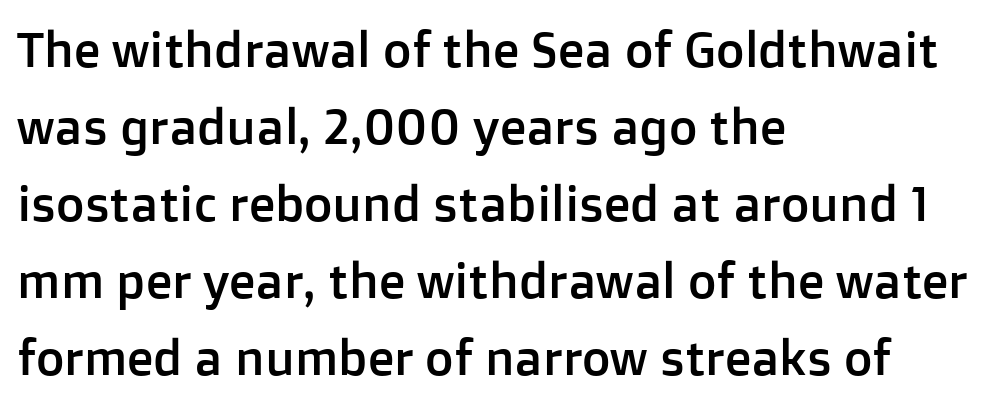
The designer left line spacing at the default. The space beneath each line is pristine and unruled. Tracking value appears to be zero — textbook default spacing. All the whitespace from short lines collects on the right. In terms of letterform style, serifs are entirely absent. A roman cut, with each character standing at attention.
